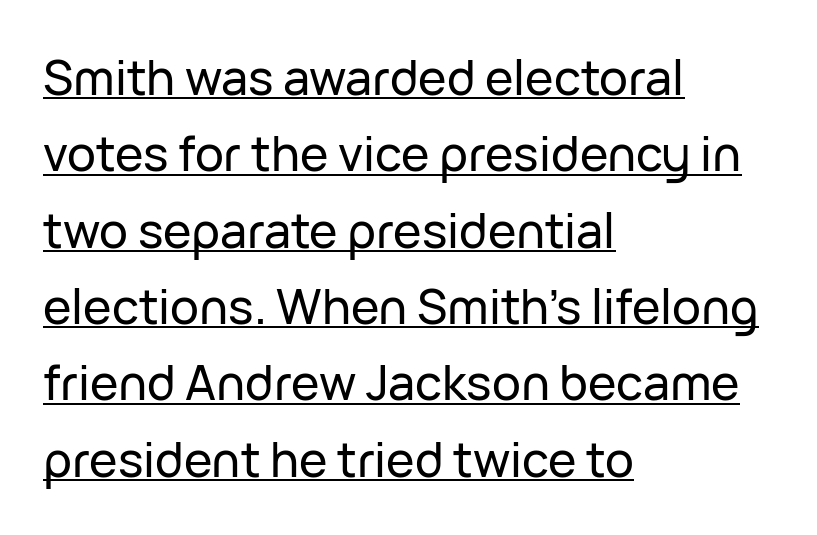
{"serif": "no", "italic": "no", "width": "normal", "stroke_contrast": "low", "x_height": "medium", "monospaced": "no", "underline": "yes", "align": "left", "line_spacing": "normal", "line_spacing_ratio": 1.59, "letter_spacing": "normal", "letter_spacing_em": 0.0, "glyph_px": 48}
